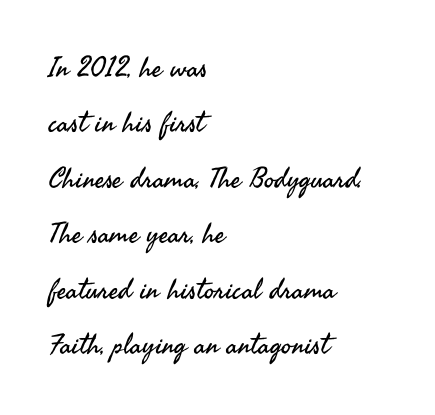
The vertical gap from one line to the next is large. This rendering features lettering with no underline. I'd call this a sans setting — the letters go barefoot. Varying glyph widths throughout — classic text-font behaviour.
